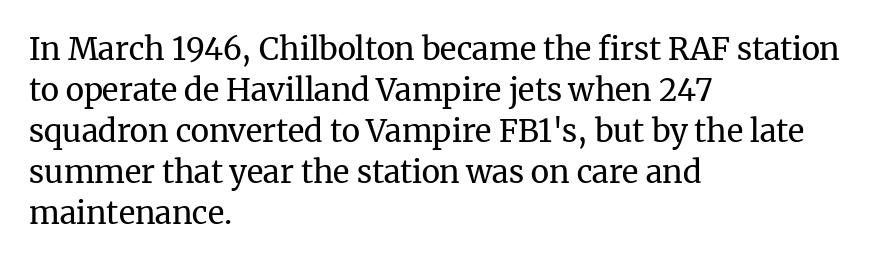
Q: Is the text bold? A: No.
Q: Is the text italic (slanted)? A: No, it is upright.
Q: Is the typeface a serif or a sans-serif typeface? A: Serif.
Q: Is the text underlined? A: No.
Q: How is the paragraph aligned? A: Left-aligned.
Q: Is the spacing between letters normal or unusually wide? A: Normal.
Q: Is the spacing between lines tight, normal or loose? A: Normal.
Q: Width (condensed, normal, or wide)? A: Normal.
Q: Stroke contrast? A: Medium.
Q: x-height? A: Medium.
Q: Monospaced? A: No.
